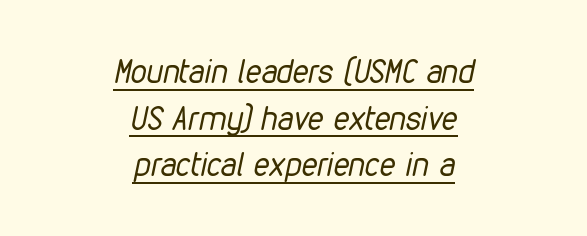
The image shows 32 px regular-weight, condensed type, italic (leaning right); set centered, normal line spacing (1.46x), normal letter spacing, underlined; low stroke contrast and a medium x-height.
